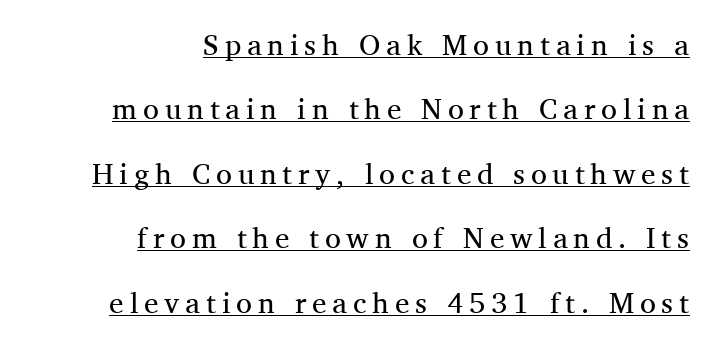
{"serif": "yes", "italic": "no", "bold": "no", "weight": "regular", "width": "normal", "stroke_contrast": "medium", "x_height": "medium", "monospaced": "no", "underline": "yes", "align": "right", "line_spacing": "loose", "line_spacing_ratio": 2.22, "letter_spacing": "wide", "letter_spacing_em": 0.2, "glyph_px": 29}
